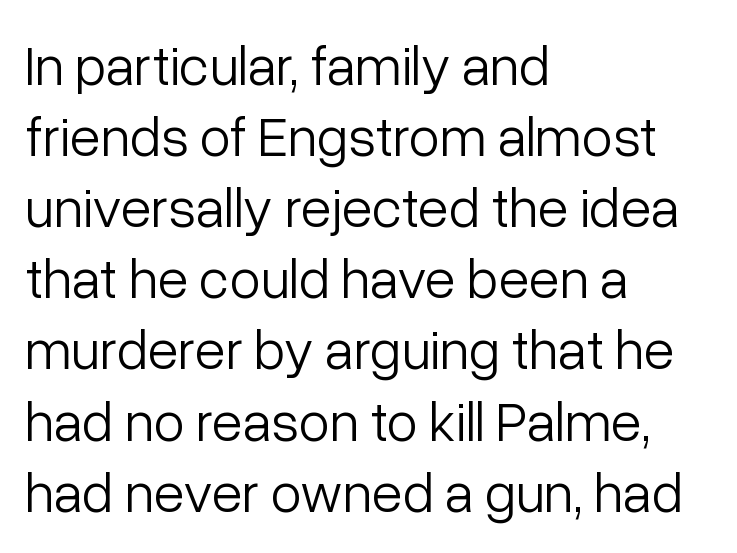
{"serif": "no", "italic": "no", "bold": "no", "weight": "light", "width": "normal", "stroke_contrast": "low", "x_height": "medium", "monospaced": "no", "underline": "no", "align": "left", "line_spacing": "normal", "line_spacing_ratio": 1.27, "letter_spacing": "normal", "letter_spacing_em": 0.0, "glyph_px": 56}
